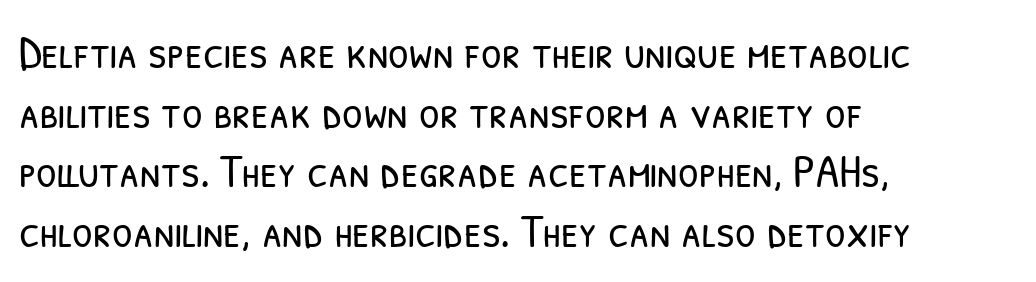
Is the type heavy? It reads as light-to-regular instead. Proportional: the letters do not fall into vertical columns. Nobody touched the tracking dial on this one. Typographically, this falls in the sans-serif category. The vertical gap from one line to the next is medium.
